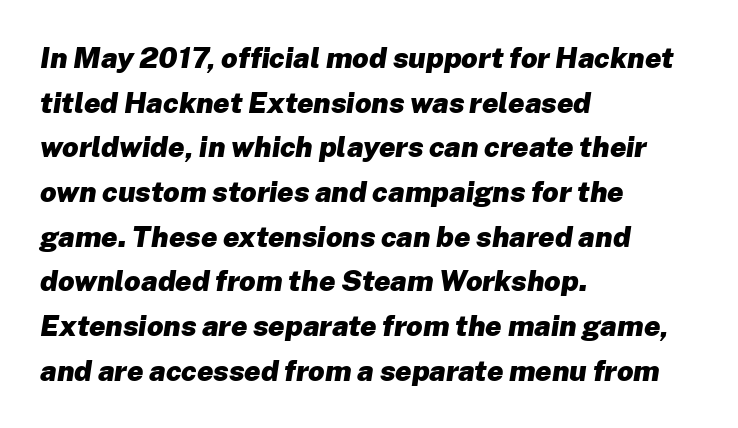
Looks like regular typesetting: each glyph gets only the width it needs. What's the leading like? Ordinary, nothing unusual. You'd pick this weight for a headline — it's a proper bold. The passage shown has conventional tracking throughout. The passage is arranged the way most books set body copy — flush left.
